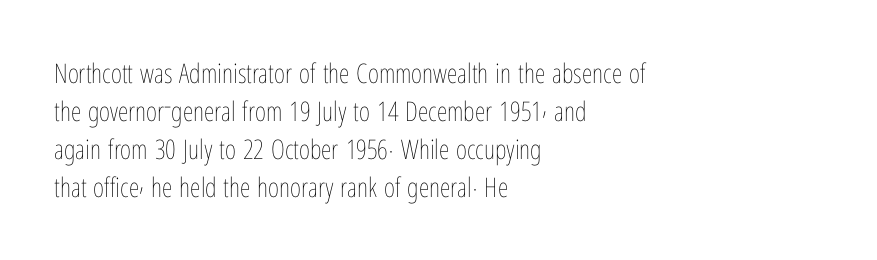
{"italic": "no", "bold": "no", "underline": "no", "align": "left", "line_spacing": "normal", "line_spacing_ratio": 1.41, "letter_spacing": "normal", "letter_spacing_em": 0.0, "glyph_px": 27}
